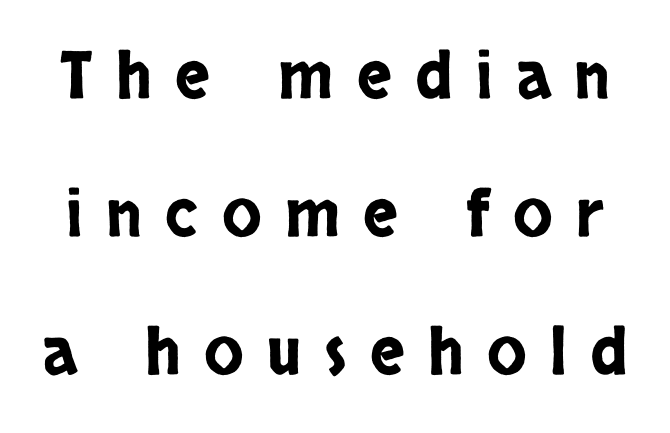
When letters stand straight like this, we call the style roman or upright. Inter-character spacing is expanded well beyond the font's built-in metrics. Baseline-to-baseline distance is far greater than the letter height. The passage shown is typeset with a sans-serif family. The passage shown is typed in a proportional face where columns would drift. Descenders hang freely into open space.
